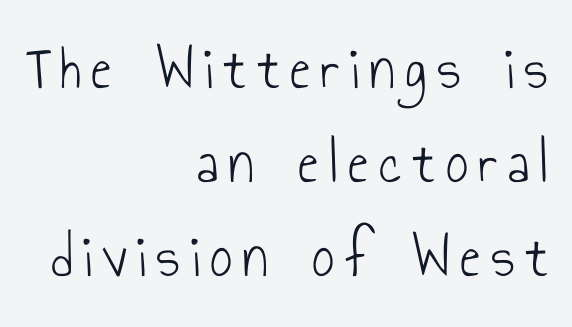
Spacing verdict: proportional, widths tailored to each character. The text was rendered using a sans face with plain stroke endings. Short and long lines alike share a common ending point at right. The typesetting does not lean heavy: it is not bold.
